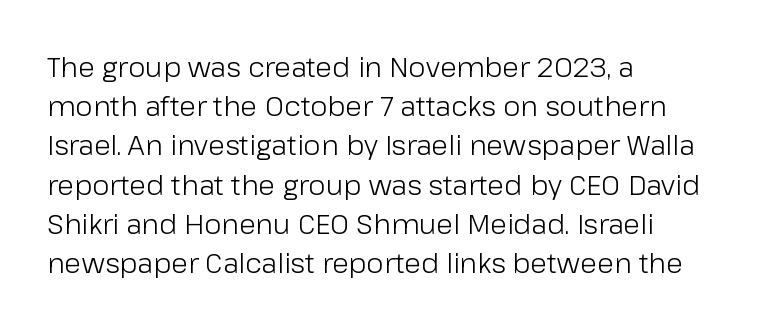
{"serif": "no", "italic": "no", "bold": "no", "weight": "light", "width": "normal", "stroke_contrast": "low", "x_height": "medium", "monospaced": "no", "underline": "no", "align": "left", "line_spacing": "normal", "line_spacing_ratio": 1.4, "letter_spacing": "normal", "letter_spacing_em": 0.0, "glyph_px": 28}
